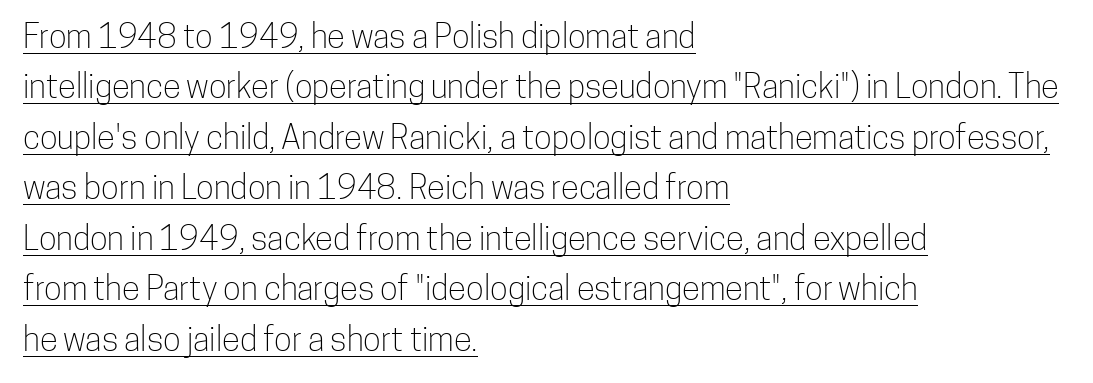
Does a line run under the words? Yes, clearly. This sample uses a sans-serif face. The face used here is rendered with its standard letterfit. Do the characters align in a grid? No, the font is proportional. Ink coverage per letter is moderate at most. Every row of glyphs begins at an identical x-position on the left.
